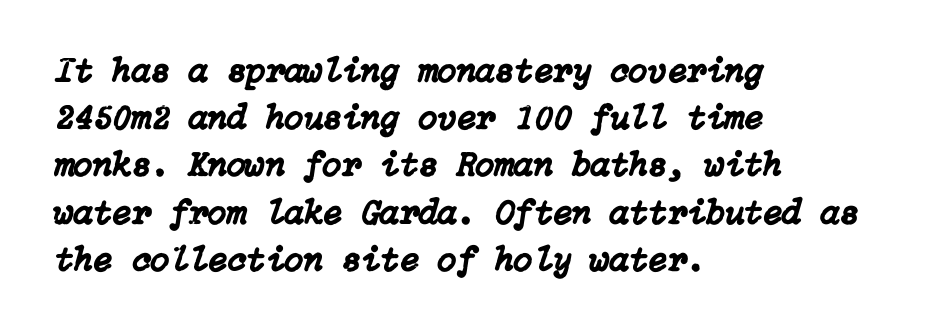
These lines are set flush left with a ragged right edge. Letter spacing: default. Tall strokes in this sample are angled rather than plumb. Line spacing here is normal.
